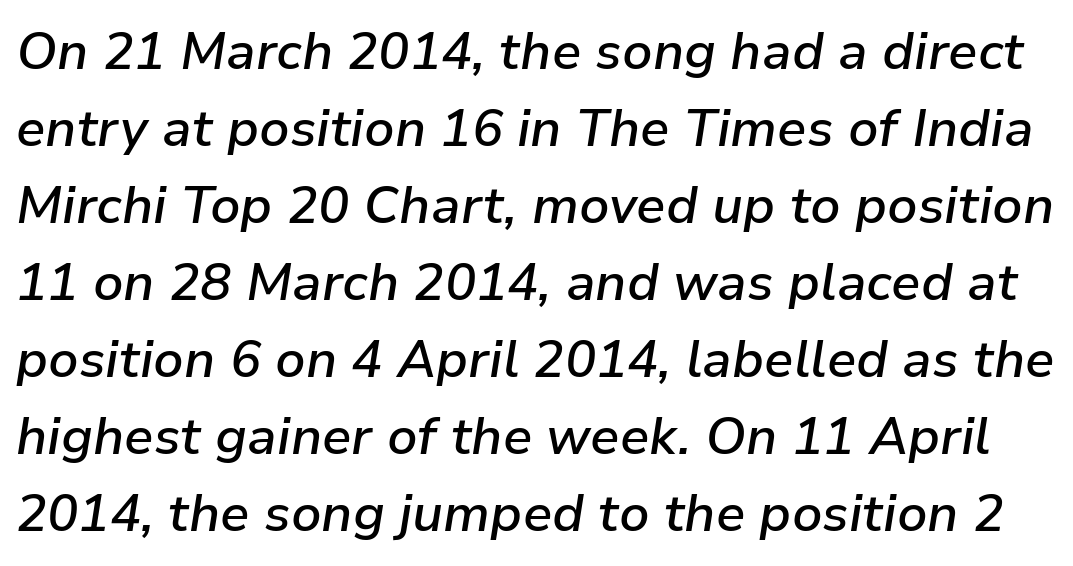
Each letter keeps its own natural width here, so spacing adapts to shape. Italic: yes, the glyphs are oblique. The gap between lines stays unmarked. Students, observe: this is what conventionally led text looks like. This rendering leaves character spacing at its baseline value.
